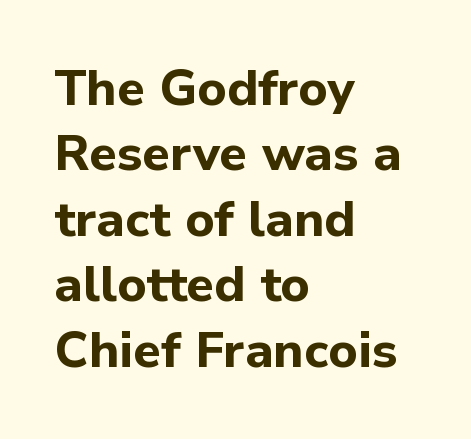
{"serif": "no", "italic": "no", "bold": "yes", "weight": "bold", "width": "normal", "stroke_contrast": "low", "x_height": "medium", "monospaced": "no", "underline": "no", "align": "left", "line_spacing": "normal", "line_spacing_ratio": 1.31, "letter_spacing": "normal", "letter_spacing_em": 0.0, "glyph_px": 50}
